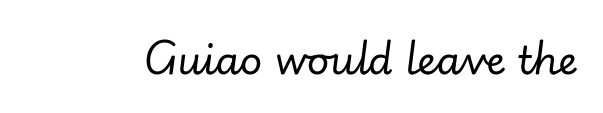
The image shows 39 px regular-weight type, italic (leaning right); set normal letter spacing, not underlined; low stroke contrast and a small x-height.
